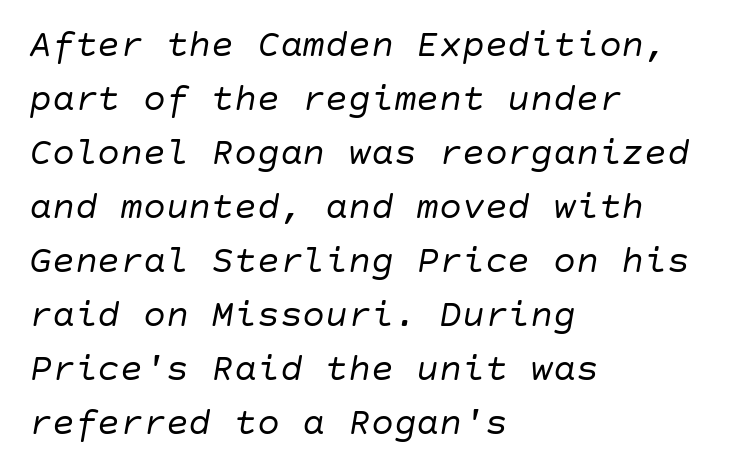
The image shows 38 px regular-weight type, italic (leaning right); set left-aligned, normal line spacing (1.42x), normal letter spacing, not underlined; low stroke contrast and a large x-height.
